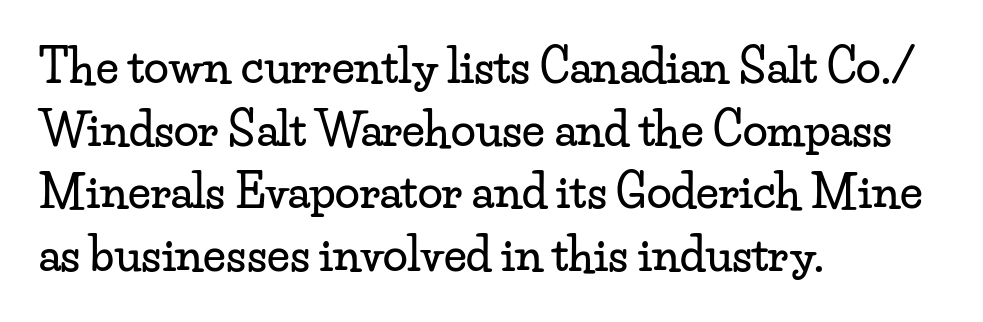
Q: Is the text italic (slanted)? A: No, it is upright.
Q: Is the typeface a serif or a sans-serif typeface? A: Serif.
Q: Is the text underlined? A: No.
Q: How is the paragraph aligned? A: Left-aligned.
Q: Is the spacing between letters normal or unusually wide? A: Normal.
Q: Is the spacing between lines tight, normal or loose? A: Normal.
Q: Width (condensed, normal, or wide)? A: Wide.
Q: Stroke contrast? A: Low.
Q: x-height? A: Small.
Q: Monospaced? A: No.
